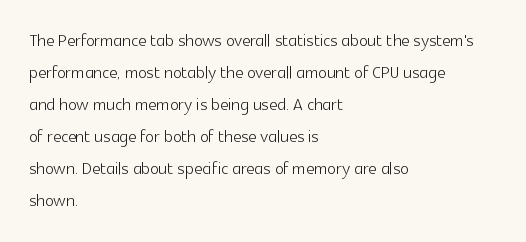
Q: Is the text bold? A: No.
Q: Is the text italic (slanted)? A: No, it is upright.
Q: Is the text underlined? A: No.
Q: How is the paragraph aligned? A: Left-aligned.
Q: Is the spacing between letters normal or unusually wide? A: Normal.
Q: Is the spacing between lines tight, normal or loose? A: Normal.
